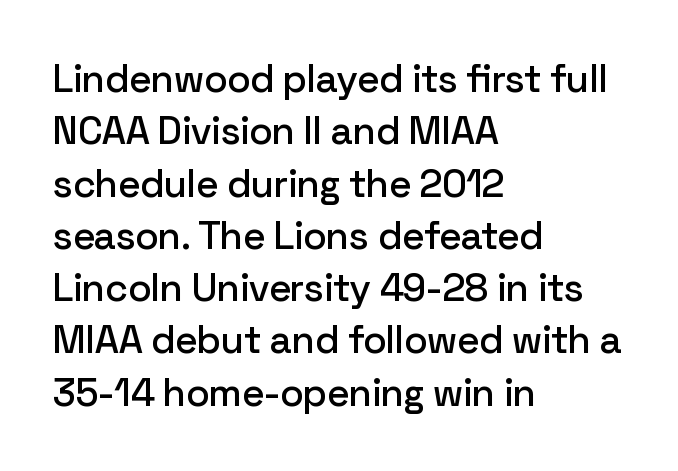
The image shows 39 px sans-serif type, upright; set left-aligned, normal line spacing (1.34x), normal letter spacing, not underlined; low stroke contrast and a medium x-height.
